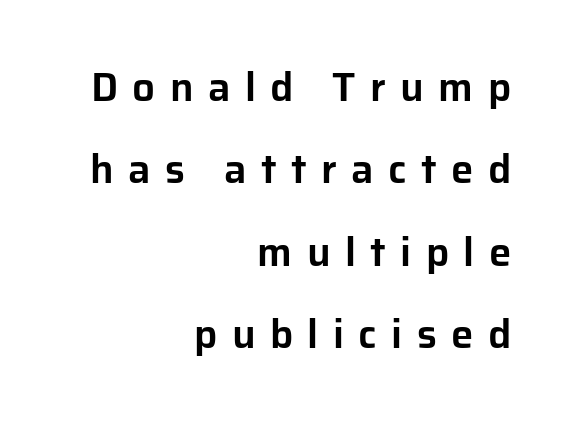
Q: Is the text italic (slanted)? A: No, it is upright.
Q: Is the typeface a serif or a sans-serif typeface? A: Sans-serif.
Q: Is the text underlined? A: No.
Q: How is the paragraph aligned? A: Right-aligned.
Q: Is the spacing between letters normal or unusually wide? A: Unusually wide.
Q: Is the spacing between lines tight, normal or loose? A: Loose.
Q: Width (condensed, normal, or wide)? A: Normal.
Q: Stroke contrast? A: Low.
Q: x-height? A: Medium.
Q: Monospaced? A: No.
